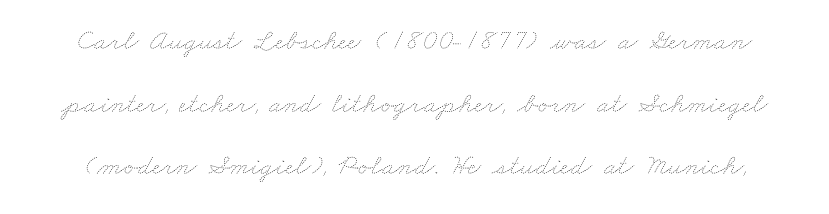
Q: Is the text bold? A: No.
Q: Is the text underlined? A: No.
Q: Is the spacing between letters normal or unusually wide? A: Normal.
Q: Is the spacing between lines tight, normal or loose? A: Loose.
Q: Width (condensed, normal, or wide)? A: Wide.
Q: Stroke contrast? A: Low.
Q: x-height? A: Small.
Q: Monospaced? A: No.
